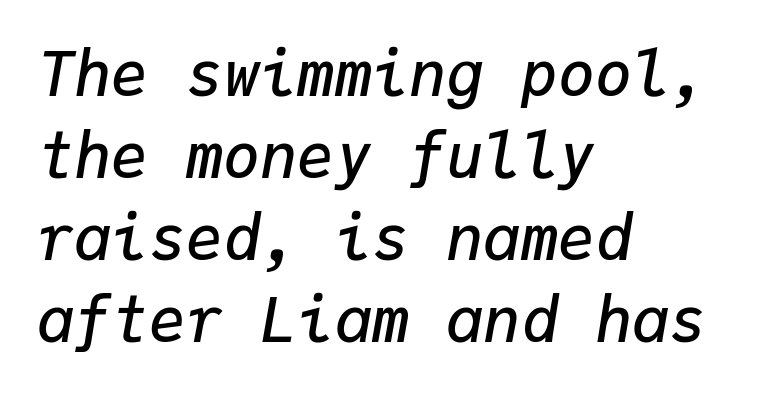
{"italic": "yes", "lean": "right", "slant_degrees": 9, "bold": "semi", "weight": "semibold", "width": "normal", "stroke_contrast": "low", "x_height": "medium", "monospaced": "yes", "underline": "no", "align": "left", "line_spacing": "normal", "line_spacing_ratio": 1.32, "letter_spacing": "normal", "letter_spacing_em": 0.0, "glyph_px": 62}
